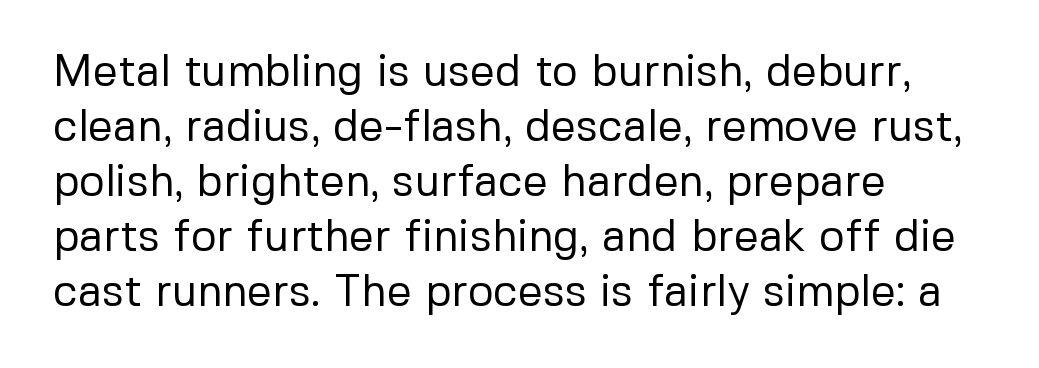
Q: Is the text bold? A: No.
Q: Is the text italic (slanted)? A: No, it is upright.
Q: Is the typeface a serif or a sans-serif typeface? A: Sans-serif.
Q: Is the text underlined? A: No.
Q: How is the paragraph aligned? A: Left-aligned.
Q: Is the spacing between letters normal or unusually wide? A: Normal.
Q: Is the spacing between lines tight, normal or loose? A: Normal.
Q: Width (condensed, normal, or wide)? A: Normal.
Q: Stroke contrast? A: Low.
Q: x-height? A: Medium.
Q: Monospaced? A: No.
